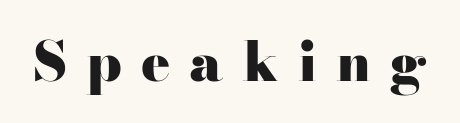
Notice how thick the strokes are: this is what a full bold looks like. A typesetter would call this proportional, since set widths differ per character. Are there feet on the stems? There are — it's a serif. Posture: upright roman.
